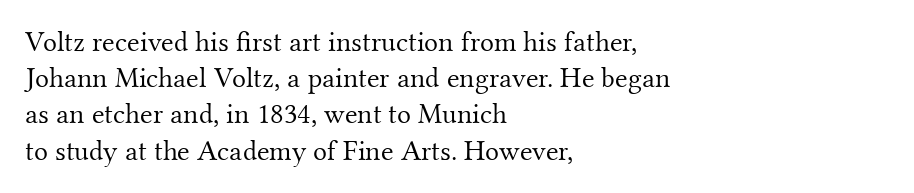
Q: Is the text bold? A: No.
Q: Is the text italic (slanted)? A: No, it is upright.
Q: Is the typeface a serif or a sans-serif typeface? A: Serif.
Q: Is the text underlined? A: No.
Q: How is the paragraph aligned? A: Left-aligned.
Q: Is the spacing between letters normal or unusually wide? A: Normal.
Q: Is the spacing between lines tight, normal or loose? A: Normal.
Q: Width (condensed, normal, or wide)? A: Normal.
Q: Stroke contrast? A: Medium.
Q: x-height? A: Small.
Q: Monospaced? A: No.
